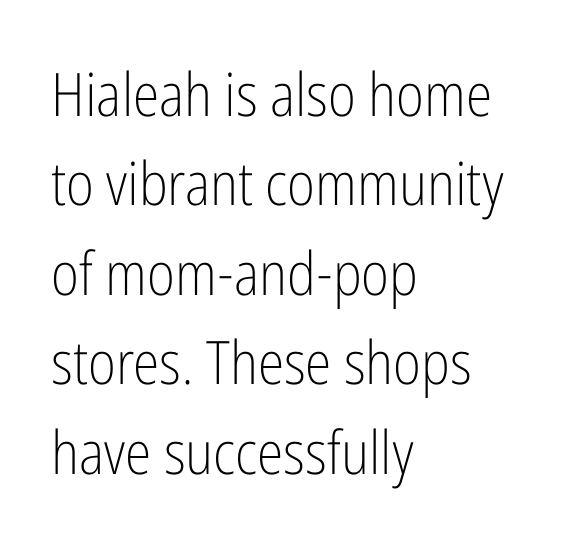
Q: Is the text bold? A: No.
Q: Is the text italic (slanted)? A: No, it is upright.
Q: Is the typeface a serif or a sans-serif typeface? A: Sans-serif.
Q: Is the text underlined? A: No.
Q: How is the paragraph aligned? A: Left-aligned.
Q: Is the spacing between letters normal or unusually wide? A: Normal.
Q: Is the spacing between lines tight, normal or loose? A: Normal.
Q: Width (condensed, normal, or wide)? A: Condensed.
Q: Stroke contrast? A: Low.
Q: x-height? A: Medium.
Q: Monospaced? A: No.
